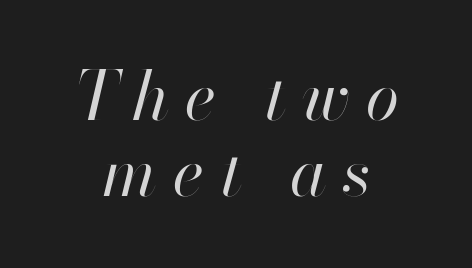
What's the leading like? Squeezed, with rows nearly overlapping. The face used here is proportionally spaced, like ordinary book or web type. The tracking reads as deliberately expanded to a designer's eye. Horizontally, the lines are justified to the midpoint only. Each stroke keeps to a modest, everyday thickness or less. An italicized treatment has been applied to the whole sample.
